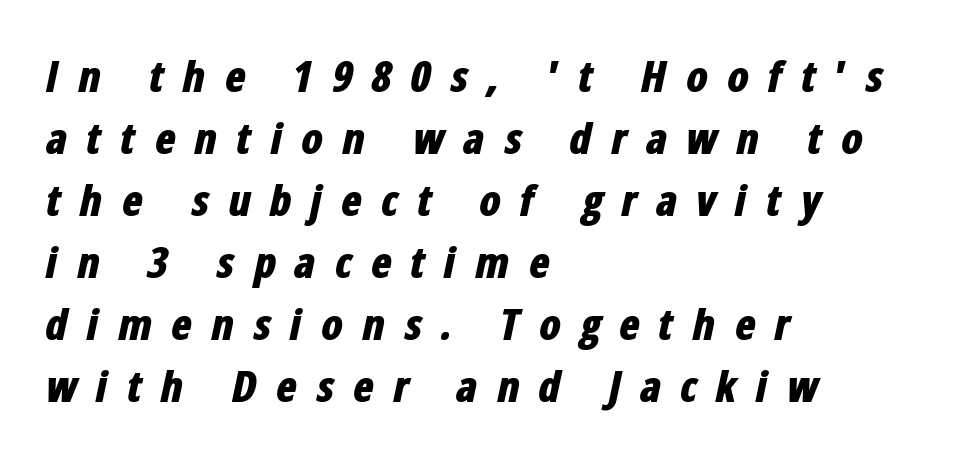
Q: Is the text bold? A: Yes.
Q: Is the text italic (slanted)? A: Yes, it leans right by about 12 degrees.
Q: Is the text underlined? A: No.
Q: How is the paragraph aligned? A: Left-aligned.
Q: Is the spacing between letters normal or unusually wide? A: Unusually wide.
Q: Is the spacing between lines tight, normal or loose? A: Normal.
Q: Width (condensed, normal, or wide)? A: Condensed.
Q: Stroke contrast? A: Low.
Q: x-height? A: Medium.
Q: Monospaced? A: No.
